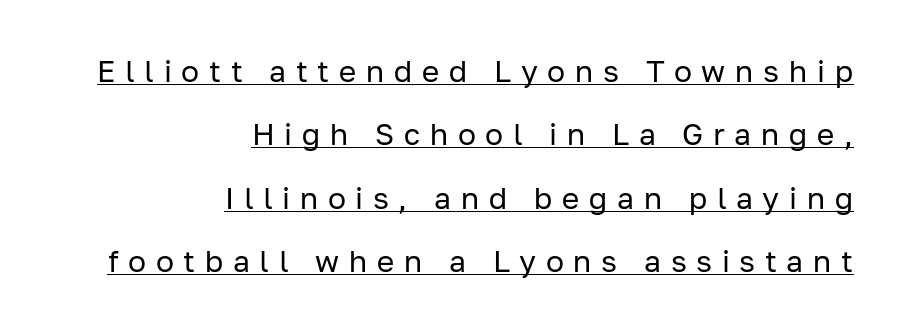
Q: Is the text bold? A: No.
Q: Is the text italic (slanted)? A: No, it is upright.
Q: Is the typeface a serif or a sans-serif typeface? A: Sans-serif.
Q: Is the text underlined? A: Yes.
Q: How is the paragraph aligned? A: Right-aligned.
Q: Is the spacing between letters normal or unusually wide? A: Unusually wide.
Q: Is the spacing between lines tight, normal or loose? A: Loose.
Q: Width (condensed, normal, or wide)? A: Normal.
Q: Stroke contrast? A: Low.
Q: x-height? A: Medium.
Q: Monospaced? A: No.
